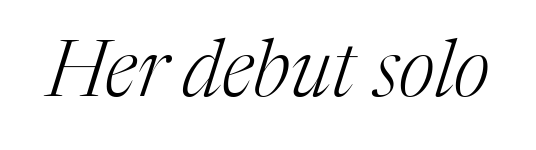
Q: Is the text bold? A: No.
Q: Is the text italic (slanted)? A: Yes, it leans right by about 17 degrees.
Q: Is the typeface a serif or a sans-serif typeface? A: Serif.
Q: Is the text underlined? A: No.
Q: Is the spacing between letters normal or unusually wide? A: Normal.
Q: Width (condensed, normal, or wide)? A: Normal.
Q: Stroke contrast? A: Medium.
Q: x-height? A: Medium.
Q: Monospaced? A: No.
